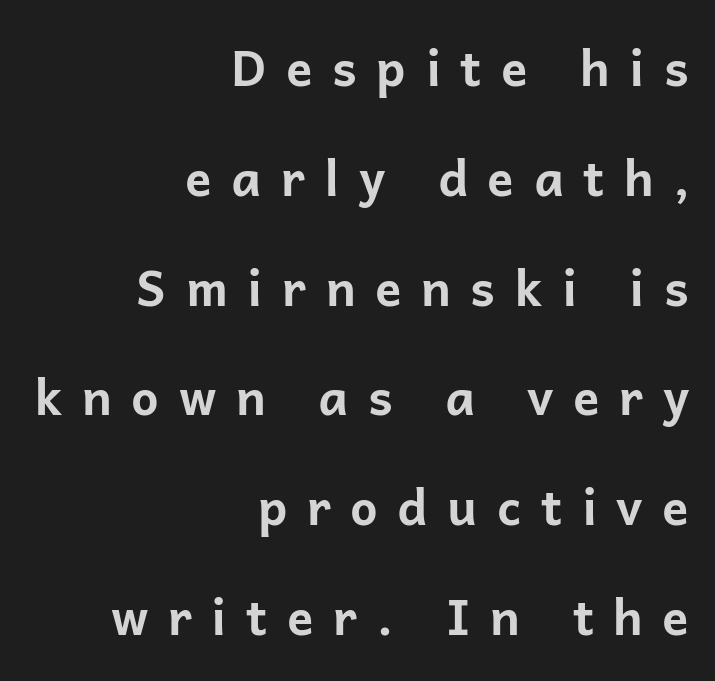
The image shows 49 px bold sans-serif type, upright; set right-aligned, loose line spacing (2.24x), unusually wide letter spacing (+0.4 em), not underlined; low stroke contrast and a medium x-height.
